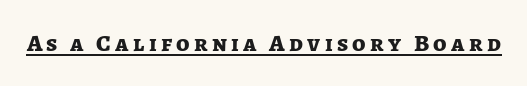
The string is rendered with underlining switched on. The face used here has the dense, thick strokes of a bold. This is roman type, the default non-slanted kind.
